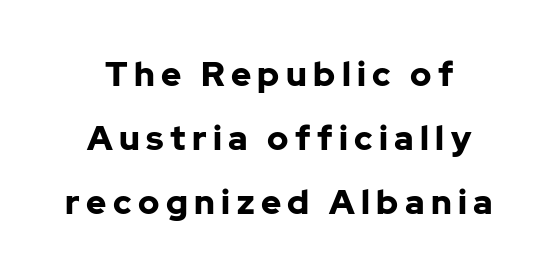
The image shows 34 px bold sans-serif type, upright; set centered, line spacing 1.88x, not underlined; low stroke contrast and a medium x-height.
